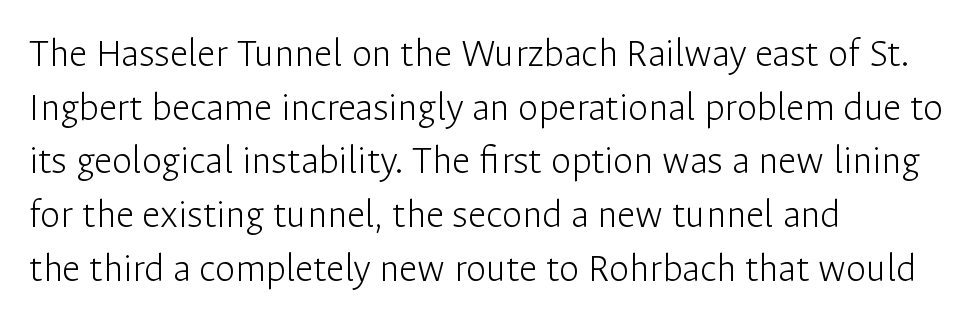
The image shows 41 px light sans-serif type, upright; set left-aligned, normal line spacing (1.31x), normal letter spacing, not underlined; low stroke contrast and a medium x-height.
